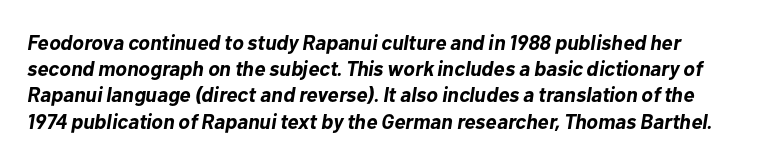
The tracking reads as untouched default to a designer's eye. Students, observe: this is what conventionally led text looks like. If you drew a line through each stem, it would be angled. Is the type bold? Yes — the strokes are clearly thick and heavy. Descender tails drop into unmarked territory.
